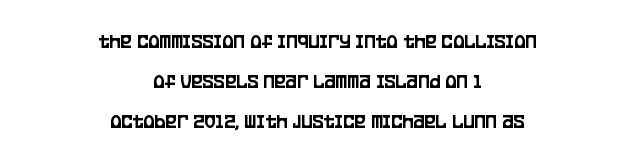
How would I describe the line gaps? Wide and relaxed. Notice how the passage keeps no hard edge, just a central spine. Unmarked baselines from the first word to the last. No italicization has been applied; the sample stays upright.
